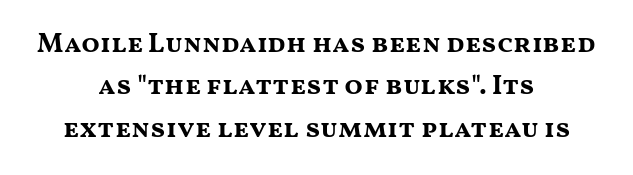
Plenty of ink on the page — the face is bold. The rendering positions every line midway between the sides. Underlining? Definitely not there. Ordinary non-slanted type is in use. There is no visible air inserted between adjacent glyphs.
